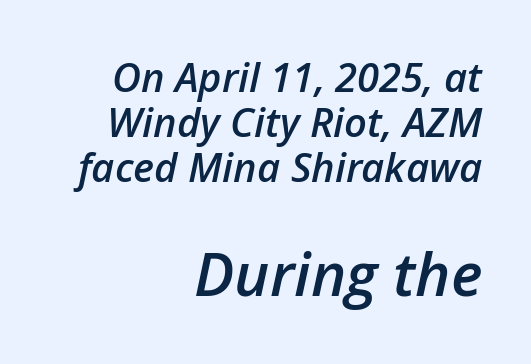
The image shows 60 px semibold type, italic (leaning right); set right-aligned, tight line spacing (1.12x), normal letter spacing, not underlined; the second (bottom) block is 1.5x larger; low stroke contrast and a medium x-height.
